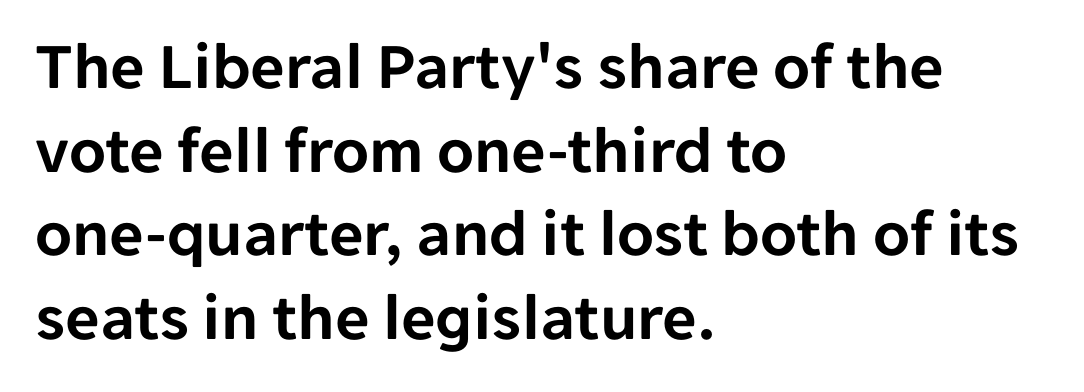
Q: Is the text italic (slanted)? A: No, it is upright.
Q: Is the typeface a serif or a sans-serif typeface? A: Sans-serif.
Q: Is the text underlined? A: No.
Q: How is the paragraph aligned? A: Left-aligned.
Q: Is the spacing between letters normal or unusually wide? A: Normal.
Q: Is the spacing between lines tight, normal or loose? A: Normal.
Q: Width (condensed, normal, or wide)? A: Normal.
Q: Stroke contrast? A: Low.
Q: x-height? A: Medium.
Q: Monospaced? A: No.
